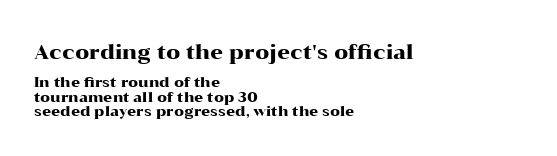
{"italic": "no", "underline": "no", "align": "left", "line_spacing": "tight", "line_spacing_ratio": 1.02, "letter_spacing": "normal", "letter_spacing_em": 0.0, "larger_block": "first", "size_ratio": 1.43, "glyph_px": 20}
